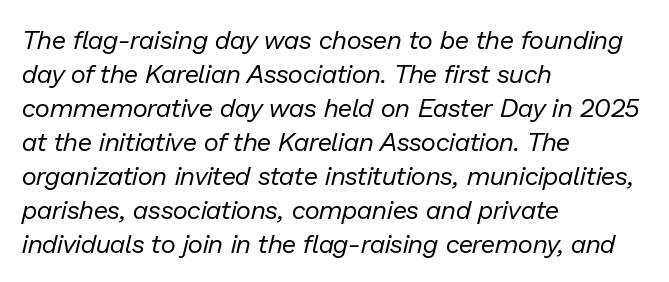
The image shows 26 px text type, italic (leaning right); set left-aligned, normal line spacing (1.31x), normal letter spacing, not underlined.
